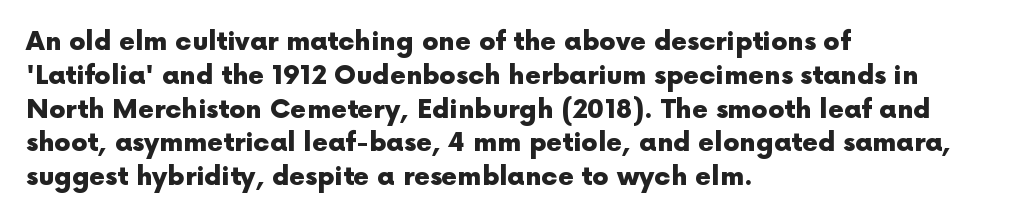
Q: Is the text bold? A: Yes.
Q: Is the text italic (slanted)? A: No, it is upright.
Q: Is the text underlined? A: No.
Q: How is the paragraph aligned? A: Left-aligned.
Q: Is the spacing between letters normal or unusually wide? A: Normal.
Q: Is the spacing between lines tight, normal or loose? A: Normal.
